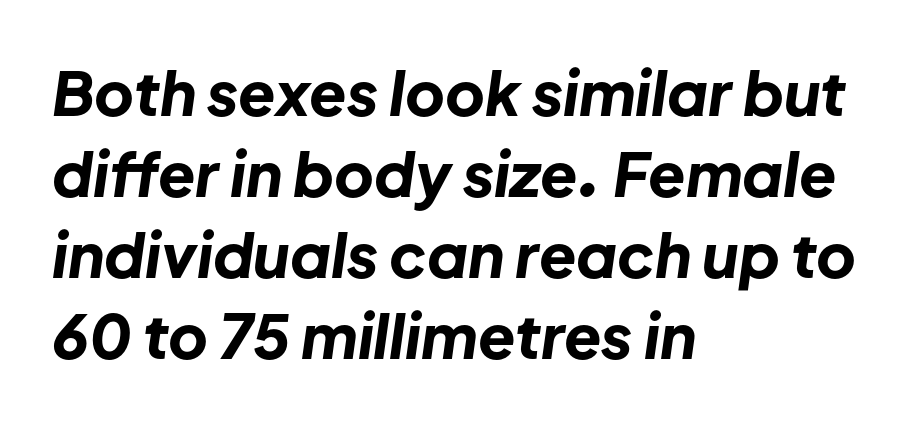
The image shows 61 px bold type, italic (leaning right); set left-aligned, normal line spacing (1.33x), normal letter spacing, not underlined; low stroke contrast and a medium x-height.
